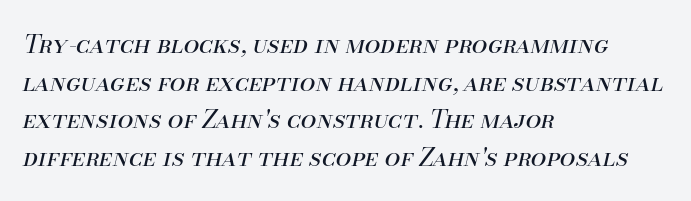
The image shows 25 px text type, italic (leaning right); set left-aligned, normal line spacing (1.51x), normal letter spacing, not underlined.
